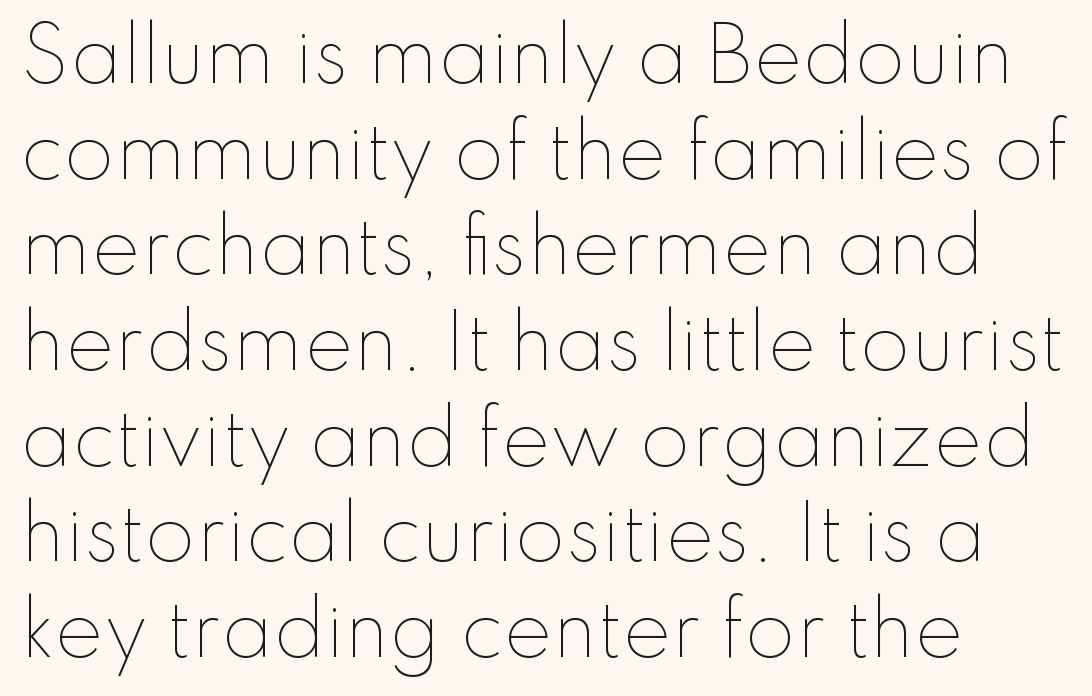
{"italic": "no", "bold": "no", "weight": "thin", "width": "normal", "stroke_contrast": "low", "x_height": "small", "monospaced": "no", "underline": "no", "align": "left", "line_spacing": "normal", "line_spacing_ratio": 1.31, "letter_spacing": "normal", "letter_spacing_em": 0.0, "glyph_px": 73}
